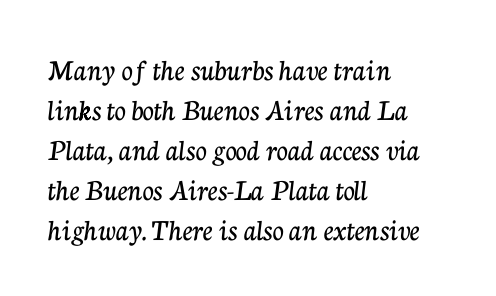
Q: Is the text italic (slanted)? A: Yes.
Q: Is the typeface a serif or a sans-serif typeface? A: Serif.
Q: Is the text underlined? A: No.
Q: How is the paragraph aligned? A: Left-aligned.
Q: Is the spacing between letters normal or unusually wide? A: Normal.
Q: Is the spacing between lines tight, normal or loose? A: Normal.
Q: Width (condensed, normal, or wide)? A: Normal.
Q: Stroke contrast? A: Low.
Q: x-height? A: Medium.
Q: Monospaced? A: No.
